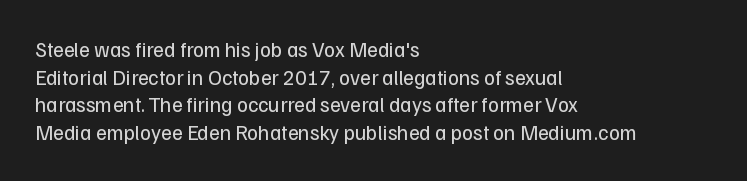
Every stem runs plumb, perpendicular to the baseline. Leftover space on each line is placed entirely after the last word. Check the space under the baseline: it is left empty. This reads as an unemphasized weight, regular at the heaviest. Caption: standard tracking, unaltered.
